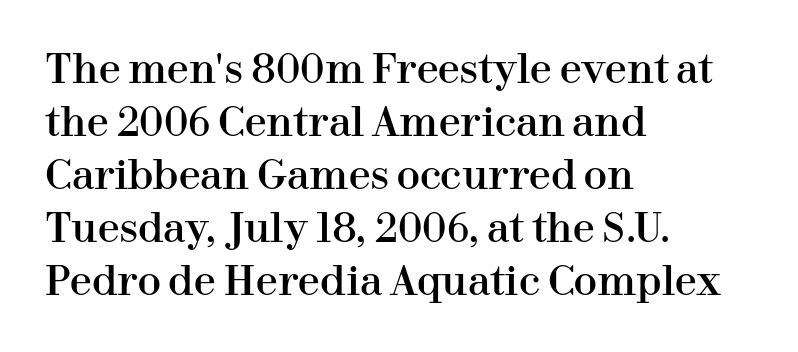
The image shows 39 px serif type, upright; set left-aligned, normal line spacing (1.36x), normal letter spacing, not underlined; high stroke contrast and a medium x-height.
